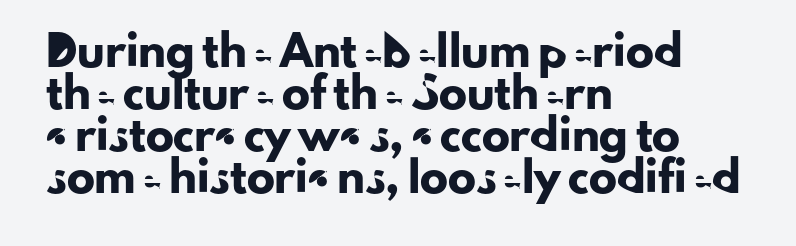
Q: Is the text italic (slanted)? A: No, it is upright.
Q: Is the typeface a serif or a sans-serif typeface? A: Sans-serif.
Q: Is the text underlined? A: No.
Q: How is the paragraph aligned? A: Left-aligned.
Q: Is the spacing between letters normal or unusually wide? A: Normal.
Q: Is the spacing between lines tight, normal or loose? A: Normal.
Q: Width (condensed, normal, or wide)? A: Normal.
Q: Stroke contrast? A: Low.
Q: x-height? A: Small.
Q: Monospaced? A: No.
